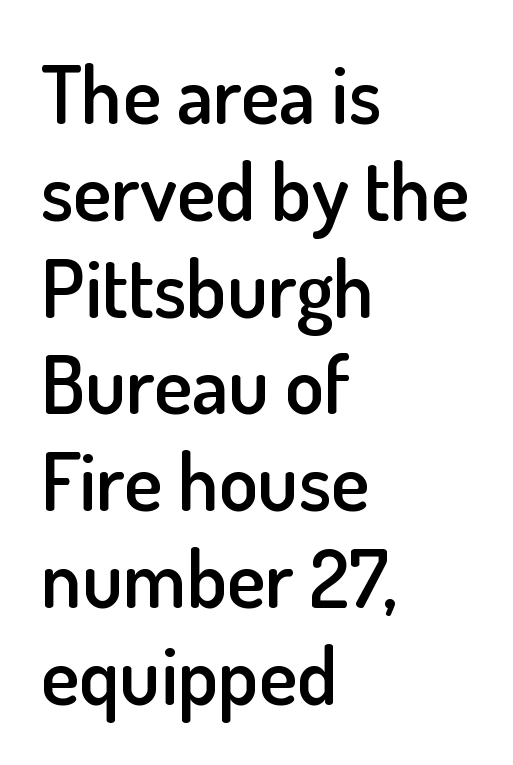
{"serif": "no", "italic": "no", "bold": "semi", "weight": "semibold", "width": "normal", "stroke_contrast": "low", "x_height": "small", "monospaced": "no", "underline": "no", "align": "left", "line_spacing_ratio": 1.21, "letter_spacing": "normal", "letter_spacing_em": 0.0, "glyph_px": 80}
